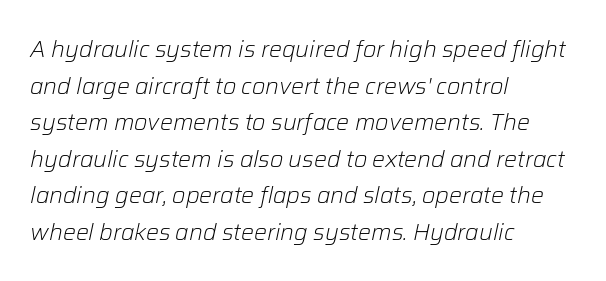
Q: Is the text bold? A: No.
Q: Is the text italic (slanted)? A: Yes, it leans right by about 12 degrees.
Q: Is the text underlined? A: No.
Q: How is the paragraph aligned? A: Left-aligned.
Q: Is the spacing between letters normal or unusually wide? A: Normal.
Q: Is the spacing between lines tight, normal or loose? A: Normal.
